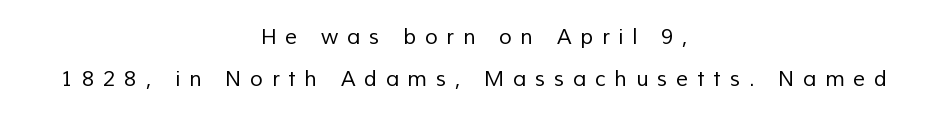
Q: Is the text bold? A: No.
Q: Is the text underlined? A: No.
Q: How is the paragraph aligned? A: Centered.
Q: Is the spacing between letters normal or unusually wide? A: Unusually wide.
Q: Is the spacing between lines tight, normal or loose? A: Loose.
